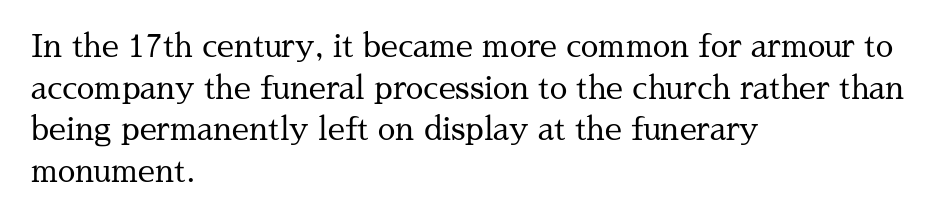
{"serif": "yes", "italic": "no", "bold": "no", "weight": "regular", "width": "normal", "stroke_contrast": "medium", "x_height": "medium", "monospaced": "no", "underline": "no", "align": "left", "line_spacing": "normal", "line_spacing_ratio": 1.34, "letter_spacing": "normal", "letter_spacing_em": 0.0, "glyph_px": 31}
